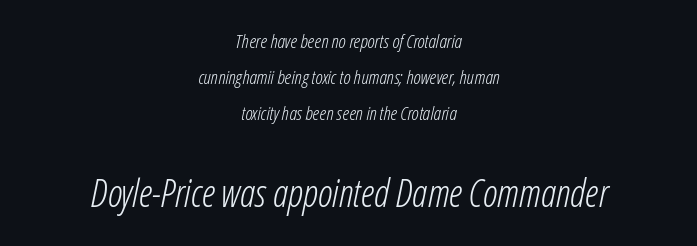
Q: Is the text bold? A: No.
Q: Is the text italic (slanted)? A: Yes, it leans right by about 12 degrees.
Q: Is the text underlined? A: No.
Q: How is the paragraph aligned? A: Centered.
Q: Is the spacing between letters normal or unusually wide? A: Normal.
Q: Is the spacing between lines tight, normal or loose? A: Loose.
Q: Which block of text is set in a larger size, the first (top) or the second (bottom)? A: The second (bottom) one.
Q: Width (condensed, normal, or wide)? A: Condensed.
Q: Stroke contrast? A: Low.
Q: x-height? A: Medium.
Q: Monospaced? A: No.
